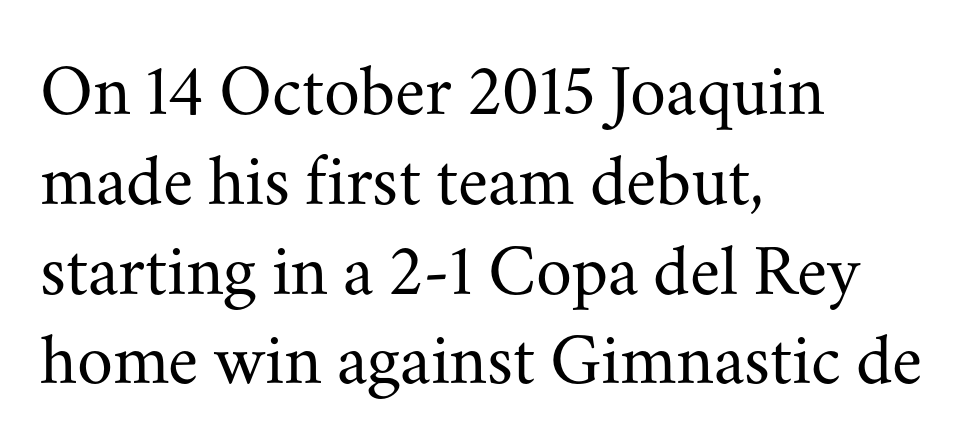
Q: Is the text bold? A: No.
Q: Is the text italic (slanted)? A: No, it is upright.
Q: Is the typeface a serif or a sans-serif typeface? A: Serif.
Q: Is the text underlined? A: No.
Q: How is the paragraph aligned? A: Left-aligned.
Q: Is the spacing between letters normal or unusually wide? A: Normal.
Q: Width (condensed, normal, or wide)? A: Normal.
Q: Stroke contrast? A: Medium.
Q: x-height? A: Small.
Q: Monospaced? A: No.
